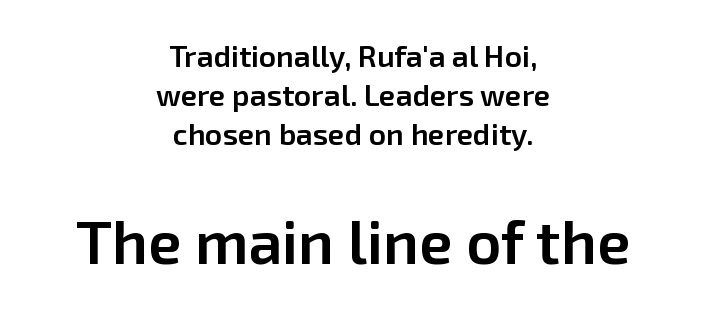
These lines are composed in type without serifs. Look at the tracking — it's just the regular setting, nothing added. Caption: semibold face, moderately heavy strokes. The vertical gap from one line to the next is medium.
